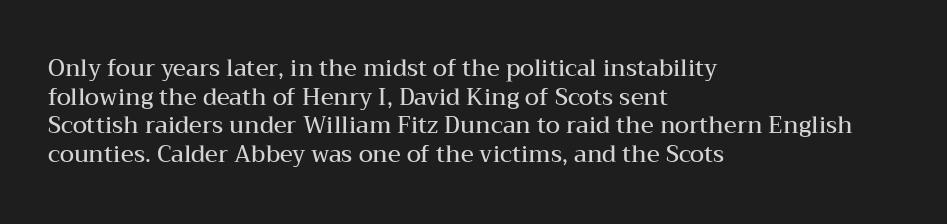
The specimen omits any rule beneath the text block's lines. The type sits square on the baseline with zero lean. This block has exactly the height ordinary leading produces. Does extra space separate the letters? No, they use regular spacing.
